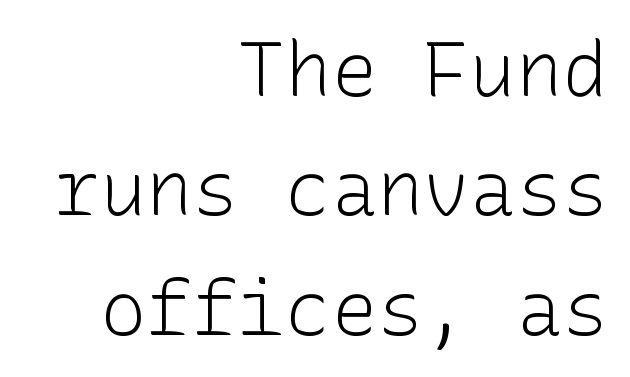
{"serif": "no", "italic": "no", "bold": "no", "weight": "light", "width": "normal", "stroke_contrast": "low", "x_height": "medium", "underline": "no", "align": "right", "line_spacing": "normal", "line_spacing_ratio": 1.55, "letter_spacing": "normal", "letter_spacing_em": 0.0, "glyph_px": 77}
